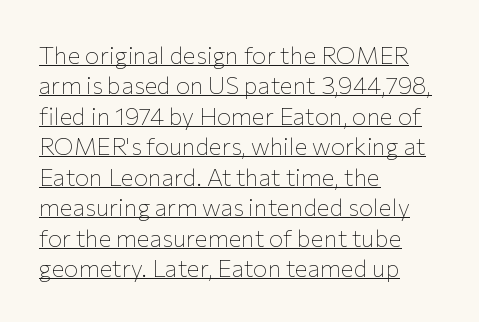
{"italic": "no", "bold": "no", "underline": "yes", "align": "left", "line_spacing": "normal", "line_spacing_ratio": 1.27, "letter_spacing": "normal", "letter_spacing_em": 0.0, "glyph_px": 24}
